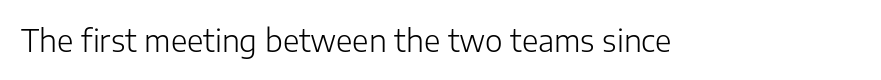
{"serif": "no", "italic": "no", "bold": "no", "weight": "light", "width": "normal", "stroke_contrast": "low", "x_height": "medium", "monospaced": "no", "underline": "no", "letter_spacing": "normal", "letter_spacing_em": 0.0, "glyph_px": 30}
